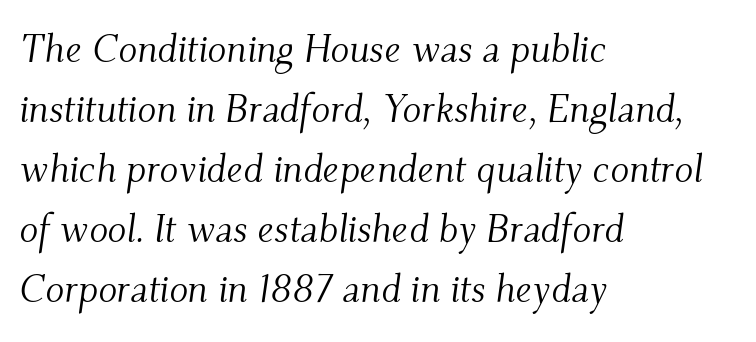
The face used here is proportionally spaced, like ordinary book or web type. No word sits above an underline. The face used here is rendered with its standard letterfit. You can tell it's italic because the verticals aren't actually vertical. The typeface has the unassuming heft of standard copy or less. Reading down the column, the eye jumps a familiar distance to each next line.
